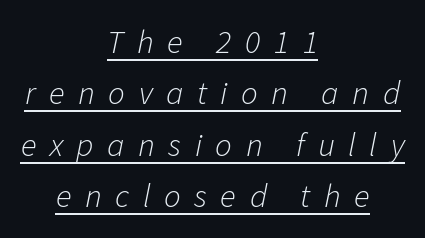
The image shows 33 px light type, italic (leaning right); set centered, normal line spacing (1.56x), unusually wide letter spacing (+0.41 em), underlined; low stroke contrast and a medium x-height.
